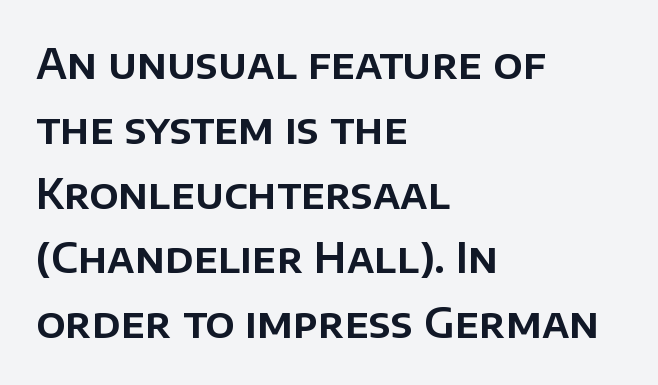
The image shows 41 px sans-serif type, upright; set left-aligned, normal line spacing (1.58x), normal letter spacing, not underlined; low stroke contrast and a large x-height.
